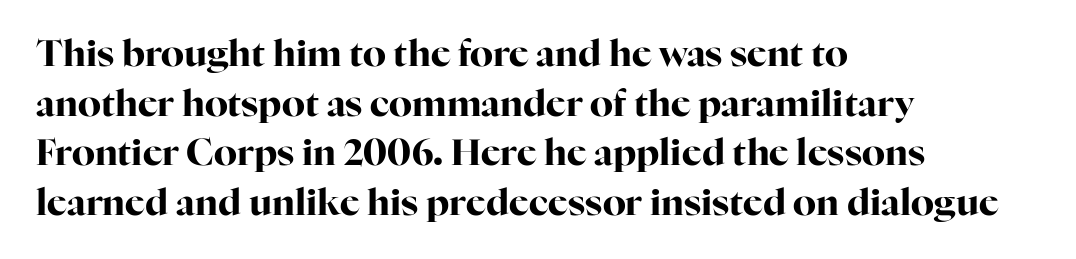
Do the letters lean? They stand straight. There is no visible air inserted between adjacent glyphs. Plenty of ink on the page — the face is bold. Whoever set this chose a conventional vertical rhythm.
